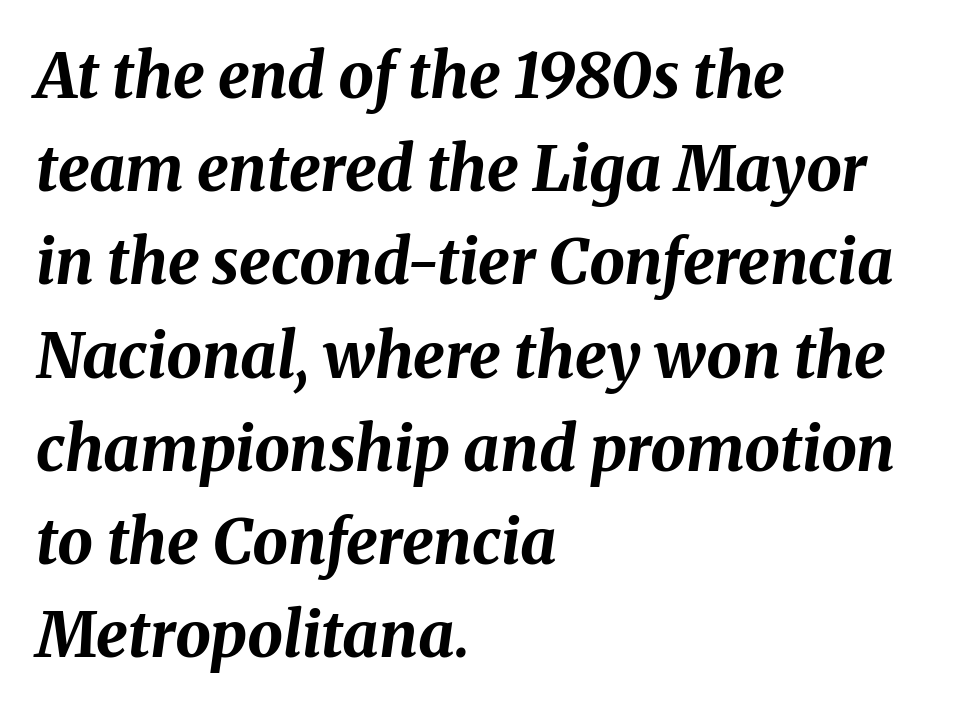
{"italic": "yes", "lean": "right", "slant_degrees": 8, "bold": "yes", "weight": "bold", "width": "normal", "stroke_contrast": "medium", "x_height": "medium", "monospaced": "no", "underline": "no", "align": "left", "line_spacing": "normal", "line_spacing_ratio": 1.48, "letter_spacing": "normal", "letter_spacing_em": 0.0, "glyph_px": 63}
